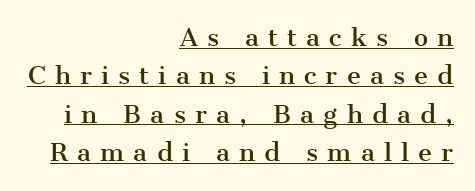
The image shows 24 px text type, upright; set right-aligned, normal line spacing (1.6x), unusually wide letter spacing (+0.38 em), underlined.
